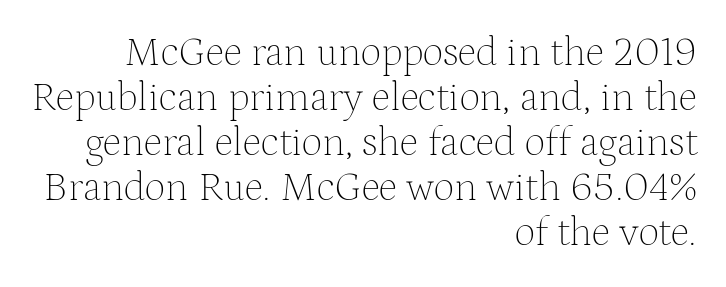
Q: Is the text bold? A: No.
Q: Is the text italic (slanted)? A: No, it is upright.
Q: Is the typeface a serif or a sans-serif typeface? A: Serif.
Q: Is the text underlined? A: No.
Q: How is the paragraph aligned? A: Right-aligned.
Q: Is the spacing between letters normal or unusually wide? A: Normal.
Q: Is the spacing between lines tight, normal or loose? A: Tight.
Q: Width (condensed, normal, or wide)? A: Normal.
Q: Stroke contrast? A: Medium.
Q: x-height? A: Medium.
Q: Monospaced? A: No.
